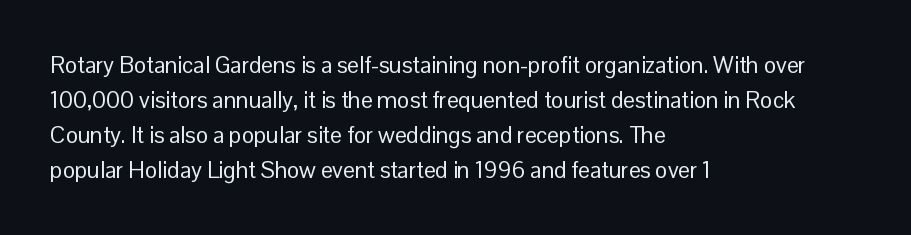
Weight: not bold — regular or lighter. The typesetter chose a ragged-right arrangement here. Each new line begins a customary step beneath the previous one. You could call the tracking neutral — neither tight nor loose. Only glyphs here, with clear space below each row. You can tell it's not italic because the verticals are truly vertical.
